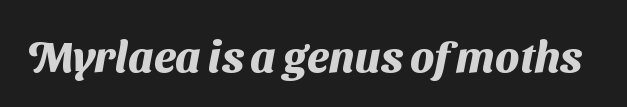
Q: Is the text bold? A: Yes.
Q: Is the typeface a serif or a sans-serif typeface? A: Sans-serif.
Q: Is the text underlined? A: No.
Q: Is the spacing between letters normal or unusually wide? A: Normal.
Q: Width (condensed, normal, or wide)? A: Normal.
Q: Stroke contrast? A: Medium.
Q: x-height? A: Medium.
Q: Monospaced? A: No.
